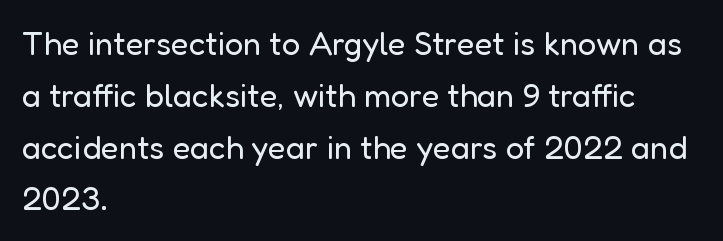
The image shows 33 px regular-weight sans-serif type, upright; set left-aligned, normal line spacing (1.57x), normal letter spacing, not underlined; low stroke contrast and a medium x-height.
